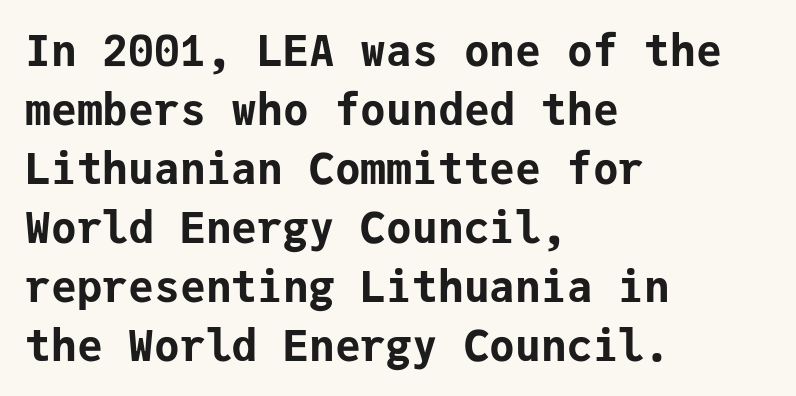
Q: Is the text bold? A: Yes.
Q: Is the text italic (slanted)? A: No, it is upright.
Q: Is the typeface a serif or a sans-serif typeface? A: Sans-serif.
Q: Is the text underlined? A: No.
Q: How is the paragraph aligned? A: Left-aligned.
Q: Is the spacing between letters normal or unusually wide? A: Normal.
Q: Is the spacing between lines tight, normal or loose? A: Normal.
Q: Width (condensed, normal, or wide)? A: Normal.
Q: Stroke contrast? A: Low.
Q: x-height? A: Medium.
Q: Monospaced? A: Yes.
